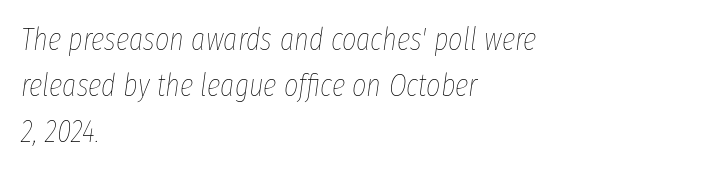
{"italic": "yes", "lean": "right", "slant_degrees": 8, "bold": "no", "weight": "thin", "width": "condensed", "stroke_contrast": "low", "x_height": "medium", "monospaced": "no", "underline": "no", "align": "left", "line_spacing": "normal", "line_spacing_ratio": 1.48, "letter_spacing": "normal", "letter_spacing_em": 0.0, "glyph_px": 31}
